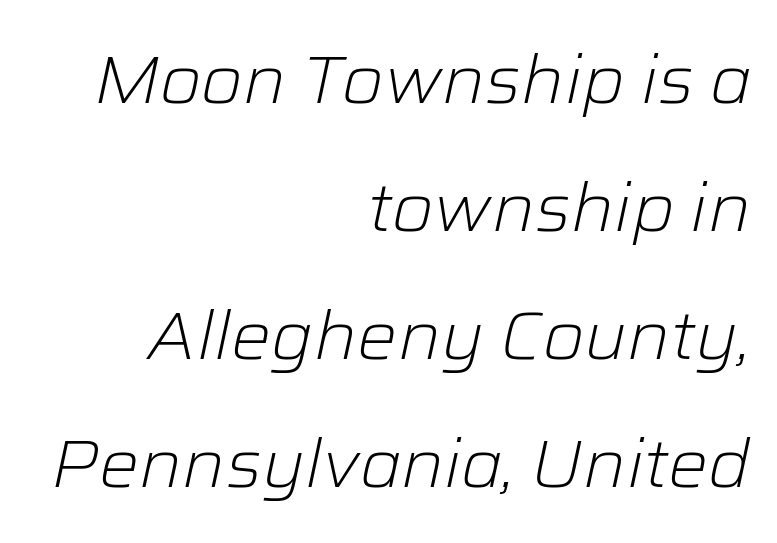
{"italic": "yes", "lean": "right", "slant_degrees": 12, "bold": "no", "weight": "light", "width": "normal", "stroke_contrast": "low", "x_height": "medium", "monospaced": "no", "underline": "no", "align": "right", "line_spacing": "loose", "line_spacing_ratio": 1.91, "letter_spacing": "normal", "letter_spacing_em": 0.0, "glyph_px": 67}
